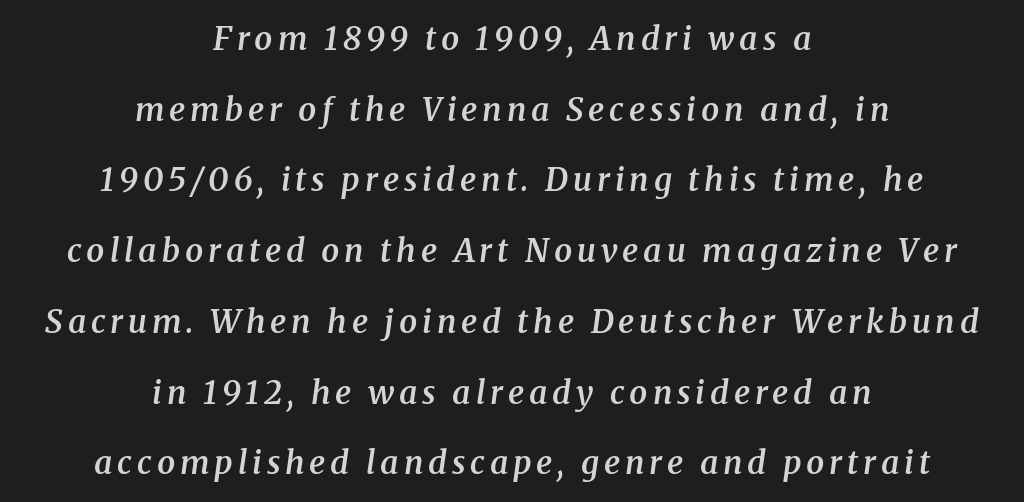
Varying glyph widths throughout — classic text-font behaviour. Little horizontal feet cap the strokes, marking this as serif type. This rendering uses center alignment, leaving both contours irregular but symmetric. Only glyphs here, with clear space below each row.
